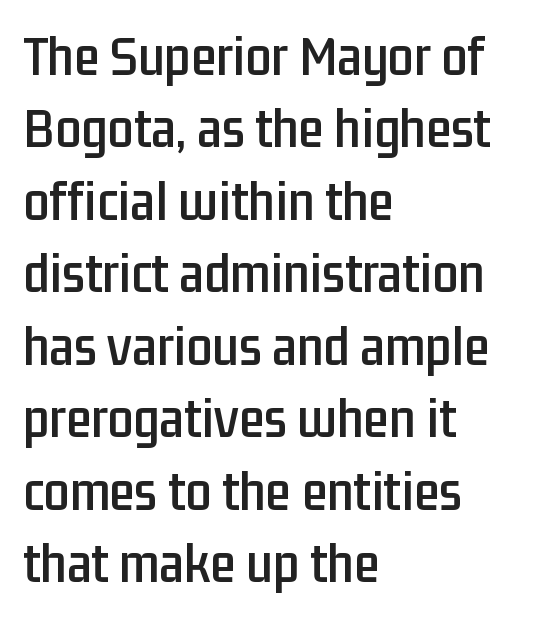
{"serif": "no", "italic": "no", "width": "condensed", "stroke_contrast": "low", "x_height": "medium", "monospaced": "no", "underline": "no", "align": "left", "line_spacing": "normal", "line_spacing_ratio": 1.25, "letter_spacing": "normal", "letter_spacing_em": 0.0, "glyph_px": 58}
